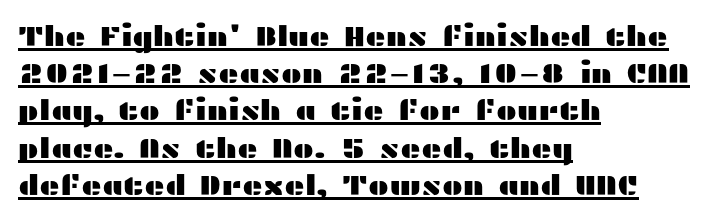
{"serif": "no", "italic": "no", "width": "wide", "stroke_contrast": "medium", "x_height": "medium", "monospaced": "no", "underline": "yes", "align": "left", "line_spacing": "normal", "line_spacing_ratio": 1.33, "letter_spacing": "normal", "letter_spacing_em": 0.0, "glyph_px": 28}
